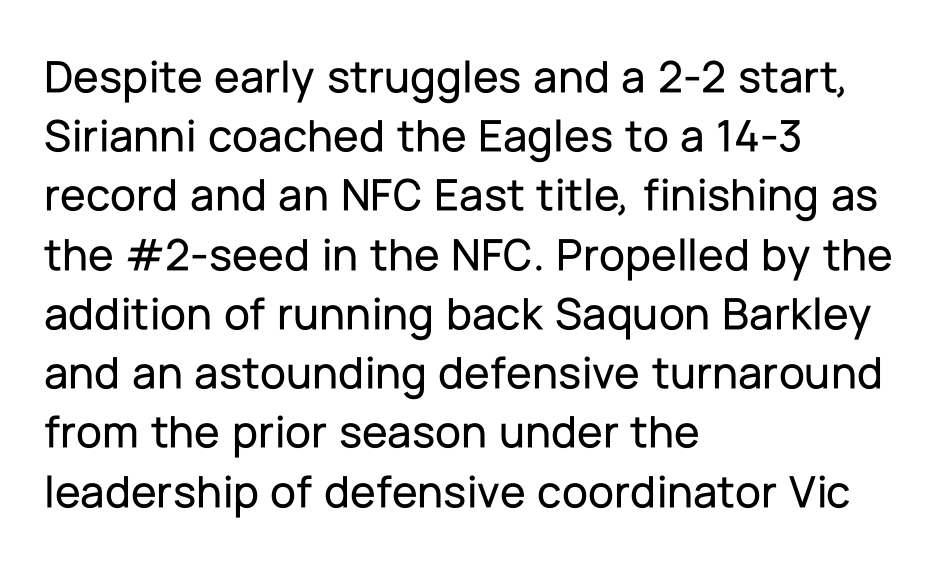
{"serif": "no", "italic": "no", "width": "normal", "stroke_contrast": "low", "x_height": "medium", "monospaced": "no", "underline": "no", "align": "left", "line_spacing": "normal", "line_spacing_ratio": 1.26, "letter_spacing": "normal", "letter_spacing_em": 0.0, "glyph_px": 47}
